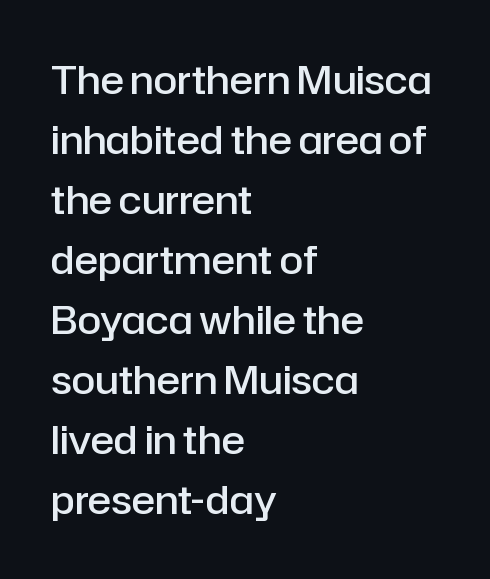
The image shows 39 px semibold sans-serif type, upright; set left-aligned, normal line spacing (1.54x), normal letter spacing, not underlined; low stroke contrast and a medium x-height.
